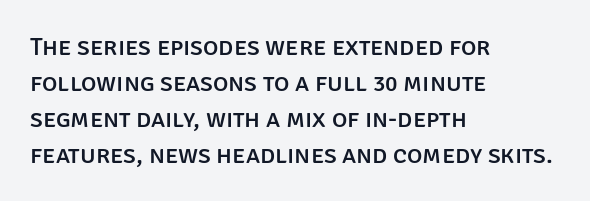
Q: Is the text italic (slanted)? A: No, it is upright.
Q: Is the text underlined? A: No.
Q: How is the paragraph aligned? A: Left-aligned.
Q: Is the spacing between letters normal or unusually wide? A: Normal.
Q: Is the spacing between lines tight, normal or loose? A: Normal.
